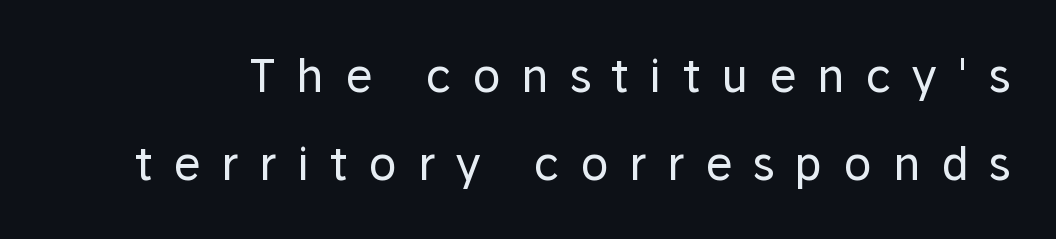
{"serif": "no", "italic": "no", "bold": "no", "weight": "regular", "width": "normal", "stroke_contrast": "low", "x_height": "medium", "monospaced": "no", "underline": "no", "line_spacing": "loose", "line_spacing_ratio": 1.92, "letter_spacing": "wide", "letter_spacing_em": 0.45, "glyph_px": 46}
